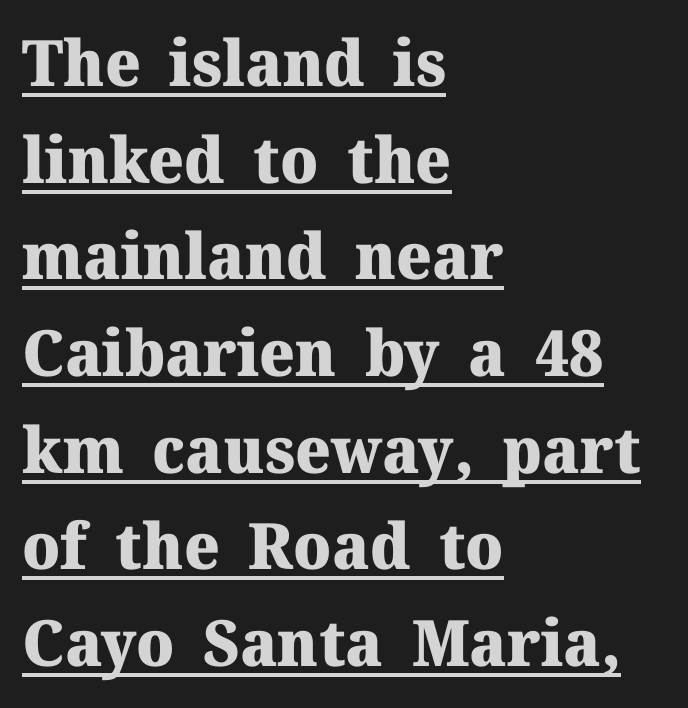
The letters are bold, with thick, heavy strokes. Here the designer chose a conventional face with non-uniform glyph widths. Typographically, this falls in the serif category. You can tell it's not italic because the verticals are truly vertical. This is underlined copy, the kind a proofreader might mark for attention. The leading is moderate, giving the passage an even texture.
